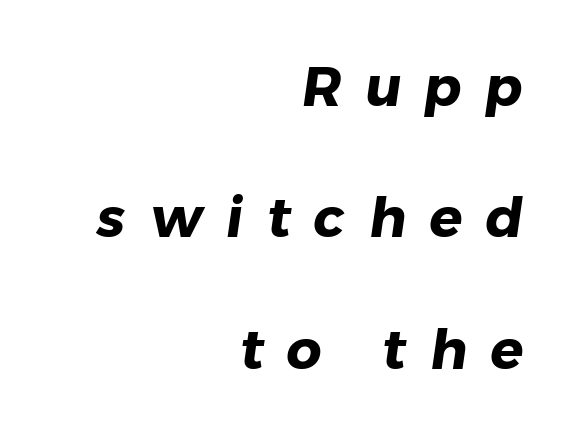
{"serif": "no", "bold": "yes", "weight": "heavy", "width": "normal", "stroke_contrast": "low", "x_height": "medium", "monospaced": "no", "underline": "no", "align": "right", "line_spacing": "loose", "line_spacing_ratio": 2.39, "letter_spacing": "wide", "letter_spacing_em": 0.43, "glyph_px": 55}
